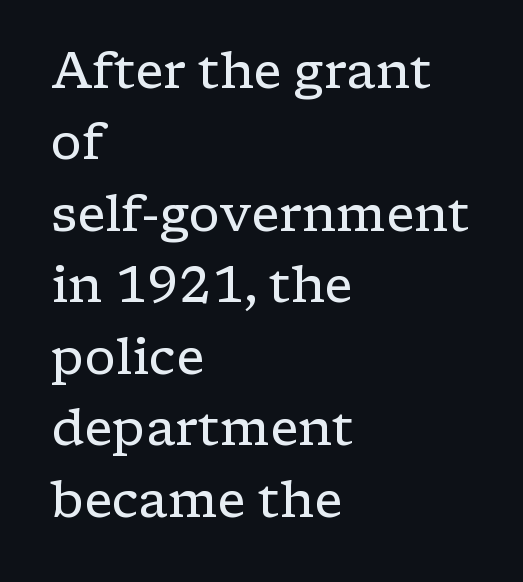
The image shows 50 px regular-weight, wide serif type, upright; set left-aligned, normal line spacing (1.43x), normal letter spacing, not underlined; low stroke contrast and a medium x-height.
